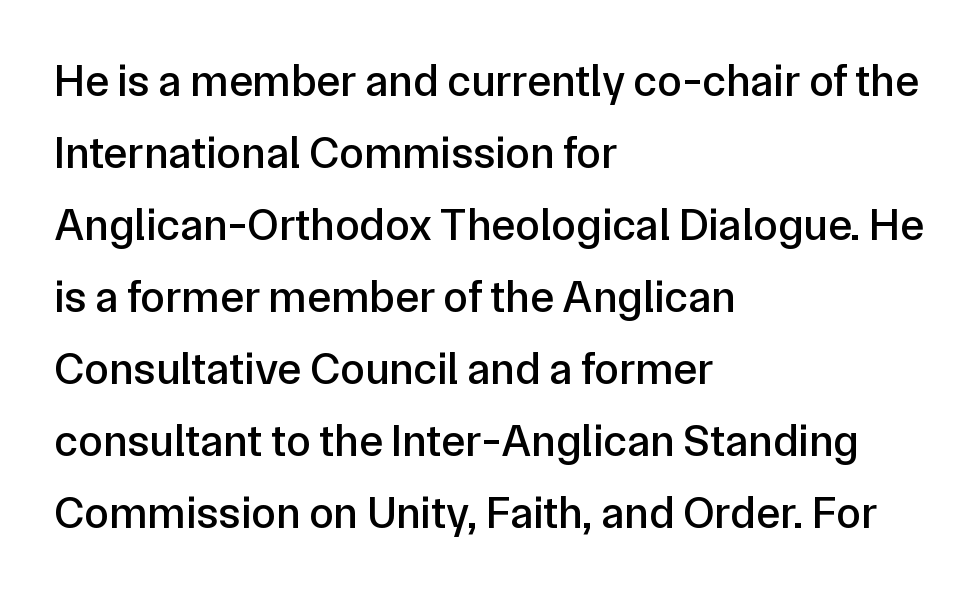
Q: Is the text italic (slanted)? A: No, it is upright.
Q: Is the typeface a serif or a sans-serif typeface? A: Sans-serif.
Q: Is the text underlined? A: No.
Q: How is the paragraph aligned? A: Left-aligned.
Q: Is the spacing between letters normal or unusually wide? A: Normal.
Q: Is the spacing between lines tight, normal or loose? A: Normal.
Q: Width (condensed, normal, or wide)? A: Normal.
Q: Stroke contrast? A: Low.
Q: x-height? A: Medium.
Q: Monospaced? A: No.
